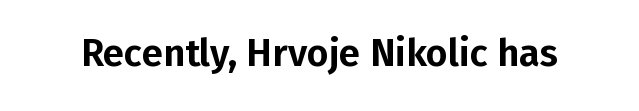
The image shows 38 px sans-serif type, upright; set normal letter spacing, not underlined; low stroke contrast and a medium x-height.
